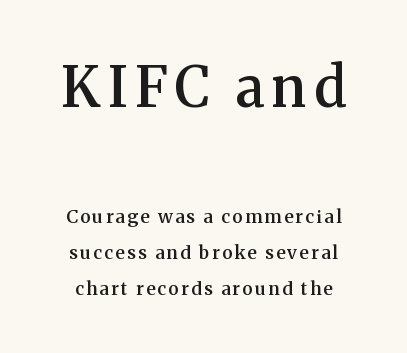
Q: Is the text bold? A: Semi-bold.
Q: Is the text italic (slanted)? A: No, it is upright.
Q: Is the typeface a serif or a sans-serif typeface? A: Serif.
Q: Is the text underlined? A: No.
Q: Is the spacing between lines tight, normal or loose? A: Loose.
Q: Which block of text is set in a larger size, the first (top) or the second (bottom)? A: The first (top) one.
Q: Width (condensed, normal, or wide)? A: Normal.
Q: Stroke contrast? A: Medium.
Q: x-height? A: Medium.
Q: Monospaced? A: No.
